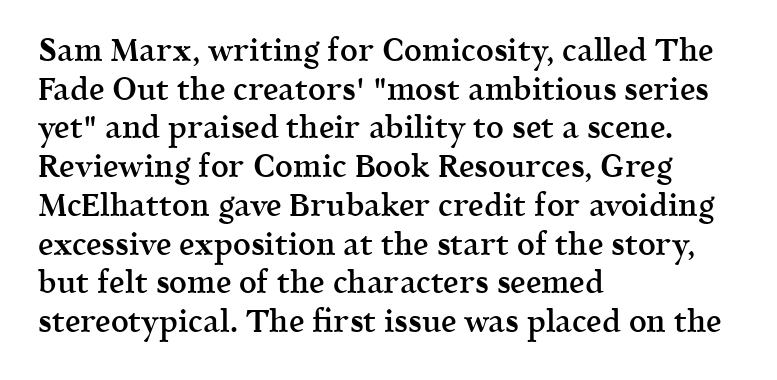
The image shows 31 px semibold serif type, upright; set left-aligned, normal line spacing (1.25x), normal letter spacing, not underlined; a medium x-height.
